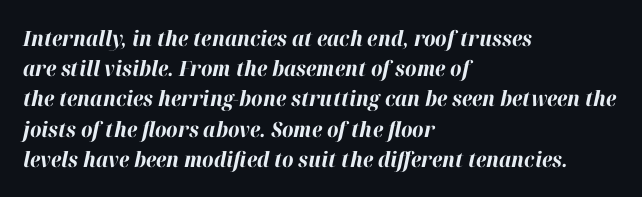
{"italic": "yes", "lean": "right", "slant_degrees": 12, "bold": "yes", "underline": "no", "align": "left", "line_spacing": "normal", "line_spacing_ratio": 1.44, "letter_spacing": "normal", "letter_spacing_em": 0.0, "glyph_px": 21}
